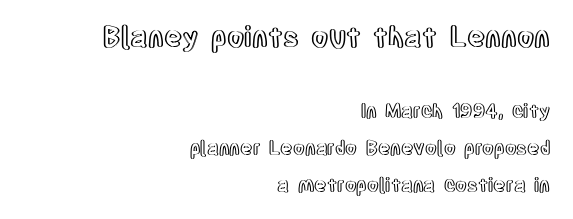
The image shows 28 px condensed type, upright; set right-aligned, loose line spacing (1.97x), normal letter spacing, not underlined; the first (top) block is 1.47x larger; a large x-height.
